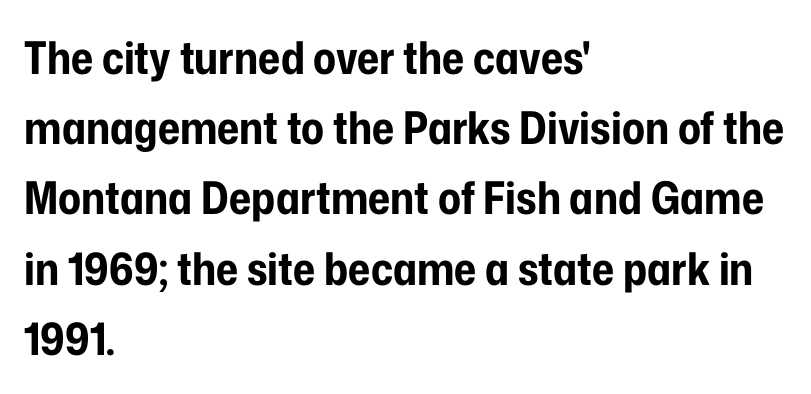
{"serif": "no", "italic": "no", "bold": "yes", "weight": "bold", "width": "condensed", "stroke_contrast": "low", "x_height": "medium", "monospaced": "no", "underline": "no", "align": "left", "line_spacing": "normal", "line_spacing_ratio": 1.56, "letter_spacing": "normal", "letter_spacing_em": 0.0, "glyph_px": 45}
